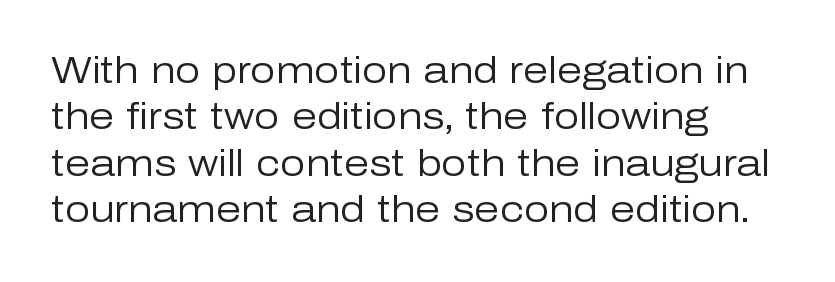
The letters advance in unequal steps, a hallmark of proportional type. A roman cut, with each character standing at attention. Nope, no serifs anywhere on these letters. Tracking here is standard; glyphs follow each other at the usual distance. The rendering uses a moderate line-height, typical for paragraphs. Stroke thickness stays within the range of a standard reading face or lighter.
